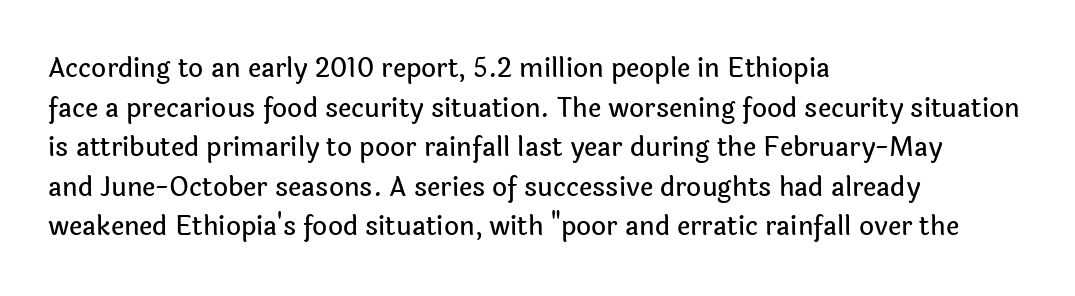
{"italic": "no", "underline": "no", "align": "left", "line_spacing": "normal", "line_spacing_ratio": 1.52, "letter_spacing": "normal", "letter_spacing_em": 0.0, "glyph_px": 26}
